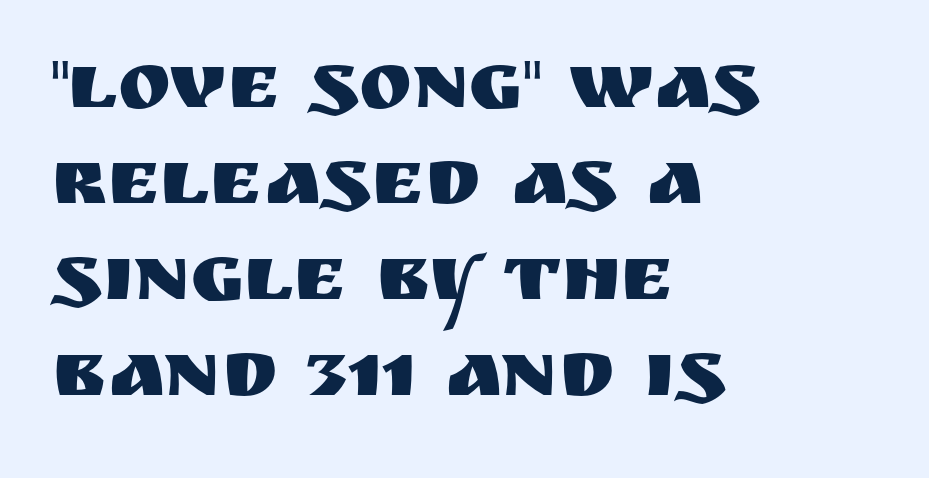
The image shows 80 px sans-serif type, upright; set left-aligned, line spacing 1.2x, normal letter spacing, not underlined; medium stroke contrast and a large x-height.
